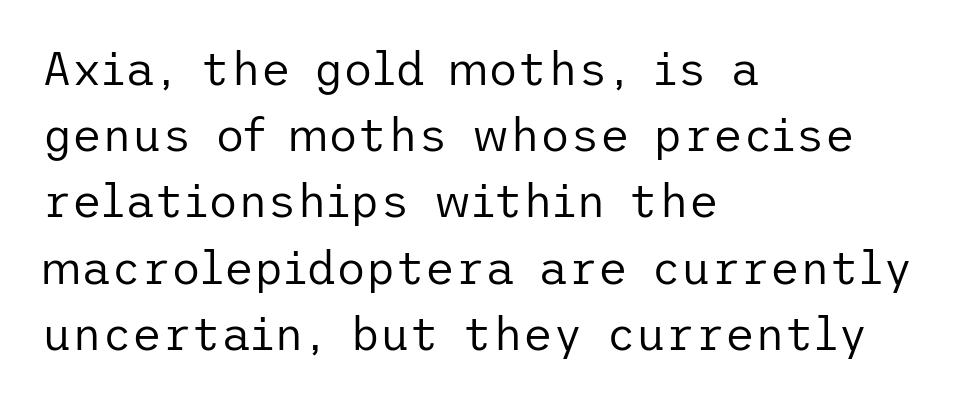
{"serif": "no", "italic": "no", "bold": "no", "weight": "regular", "width": "normal", "stroke_contrast": "low", "x_height": "medium", "underline": "no", "align": "left", "line_spacing": "normal", "line_spacing_ratio": 1.44, "letter_spacing": "normal", "letter_spacing_em": 0.0, "glyph_px": 46}
